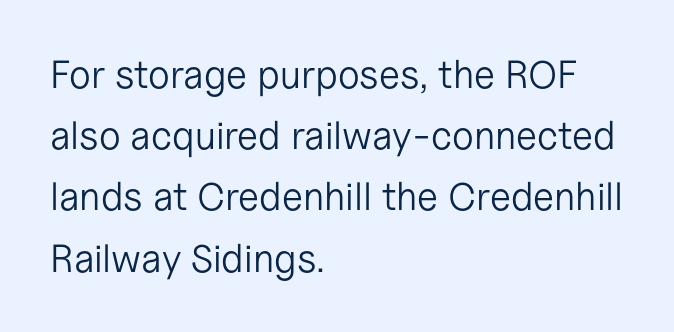
Reading down the column, the eye jumps a familiar distance to each next line. The typeface has the unassuming heft of standard copy or less. Bare-footed words on every line. These lines keep a tight, regular rhythm from letter to letter. You can tell it's not italic because the verticals are truly vertical. Line beginnings align vertically; line endings do not.
